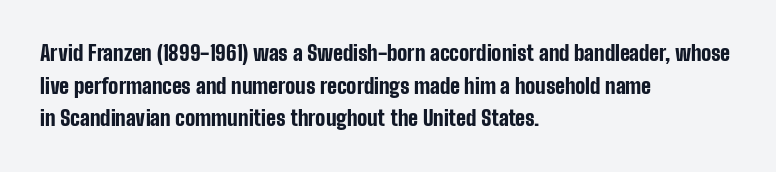
Q: Is the text bold? A: Yes.
Q: Is the text italic (slanted)? A: No, it is upright.
Q: Is the text underlined? A: No.
Q: How is the paragraph aligned? A: Left-aligned.
Q: Is the spacing between letters normal or unusually wide? A: Normal.
Q: Is the spacing between lines tight, normal or loose? A: Normal.
